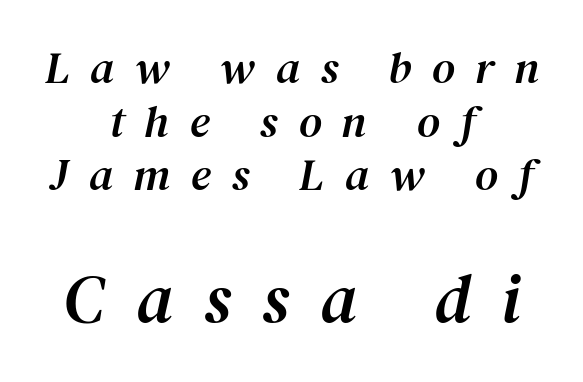
{"serif": "yes", "italic": "yes", "lean": "right", "slant_degrees": 12, "width": "normal", "stroke_contrast": "medium", "x_height": "medium", "monospaced": "no", "underline": "no", "align": "center", "line_spacing_ratio": 1.19, "letter_spacing": "wide", "letter_spacing_em": 0.45, "larger_block": "second", "size_ratio": 1.51, "glyph_px": 68}
